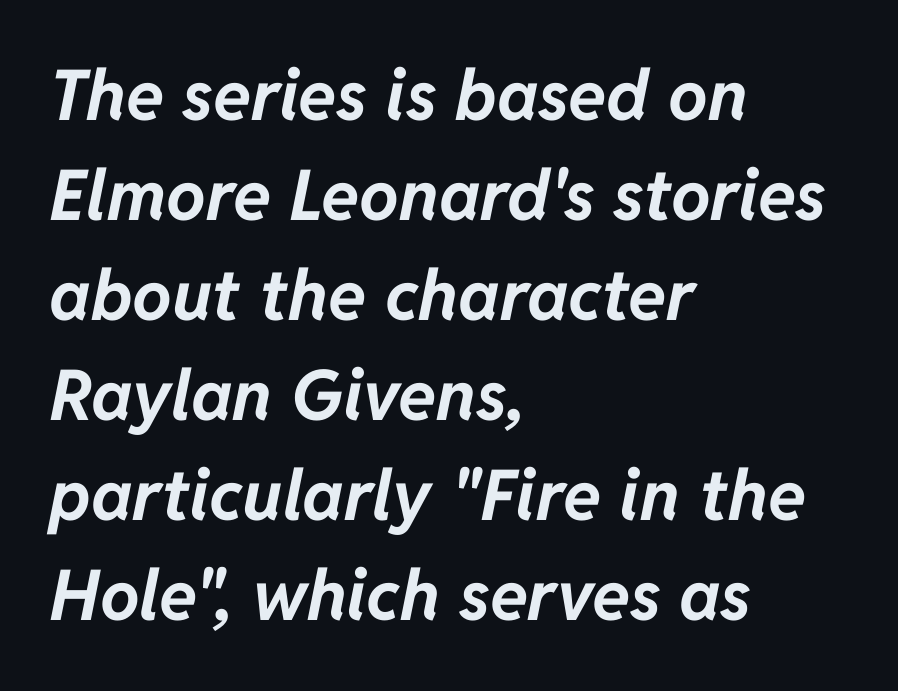
{"italic": "yes", "lean": "right", "slant_degrees": 11, "bold": "yes", "weight": "bold", "width": "normal", "stroke_contrast": "low", "x_height": "medium", "monospaced": "no", "underline": "no", "align": "left", "line_spacing": "normal", "line_spacing_ratio": 1.43, "letter_spacing": "normal", "letter_spacing_em": 0.0, "glyph_px": 70}
